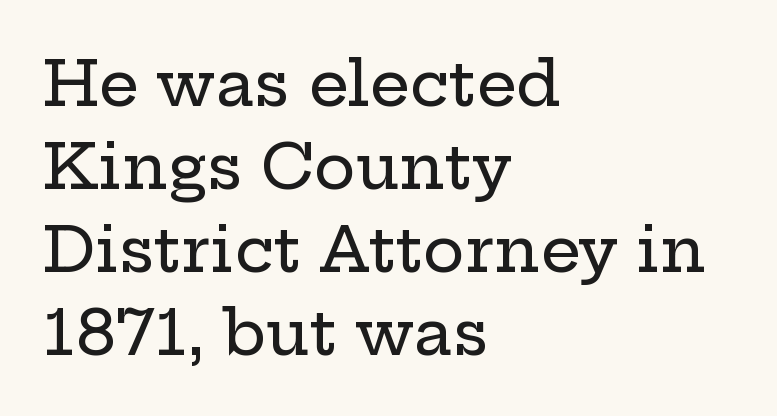
Q: Is the text italic (slanted)? A: No, it is upright.
Q: Is the typeface a serif or a sans-serif typeface? A: Serif.
Q: Is the text underlined? A: No.
Q: How is the paragraph aligned? A: Left-aligned.
Q: Is the spacing between letters normal or unusually wide? A: Normal.
Q: Is the spacing between lines tight, normal or loose? A: Normal.
Q: Width (condensed, normal, or wide)? A: Wide.
Q: Stroke contrast? A: Low.
Q: x-height? A: Medium.
Q: Monospaced? A: No.
